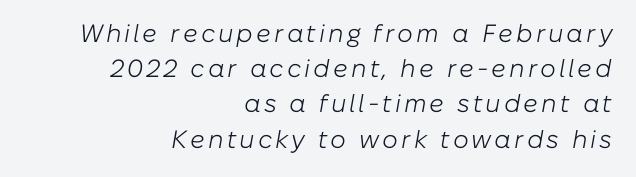
{"italic": "yes", "lean": "right", "slant_degrees": 10, "bold": "no", "underline": "no", "align": "right", "line_spacing": "normal", "line_spacing_ratio": 1.41, "glyph_px": 25}
